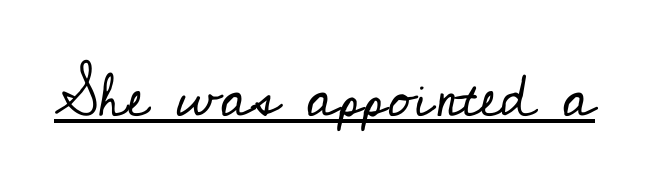
The image shows 60 px regular-weight serif type; set normal letter spacing, underlined; low stroke contrast and a small x-height.
